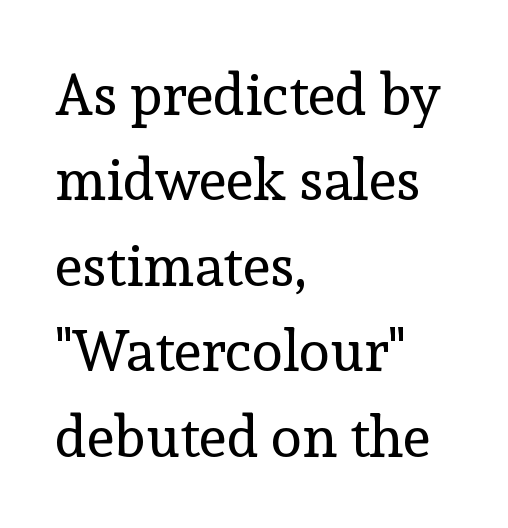
Observe the ordinary spacing: letters are neighbours, not strangers. This is roman type, the default non-slanted kind. Layout note: lines flush left. Yep, those are serifs on the letters.
